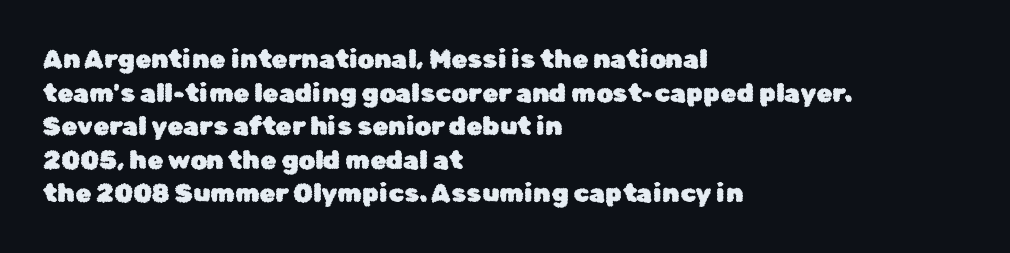
Q: Is the text italic (slanted)? A: No, it is upright.
Q: Is the text underlined? A: No.
Q: How is the paragraph aligned? A: Left-aligned.
Q: Is the spacing between letters normal or unusually wide? A: Normal.
Q: Is the spacing between lines tight, normal or loose? A: Normal.
